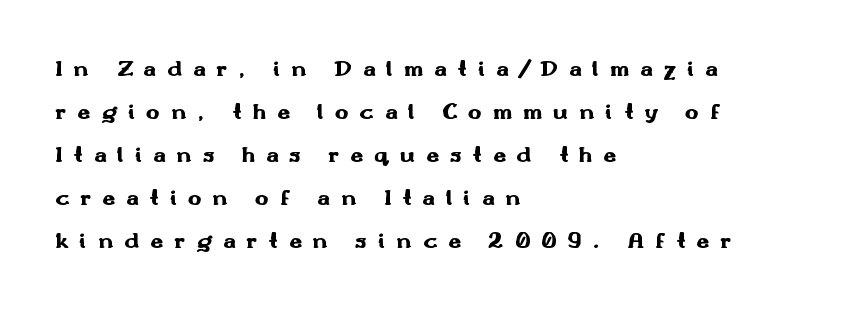
Q: Is the text bold? A: Yes.
Q: Is the text italic (slanted)? A: No, it is upright.
Q: Is the text underlined? A: No.
Q: How is the paragraph aligned? A: Left-aligned.
Q: Is the spacing between letters normal or unusually wide? A: Unusually wide.
